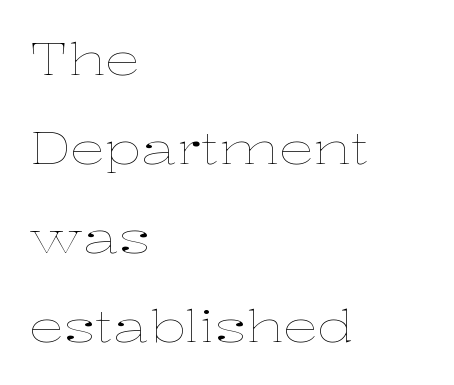
The image shows 44 px thin, wide type, upright; set left-aligned, loose line spacing (2.02x), normal letter spacing, not underlined; low stroke contrast and a medium x-height.
